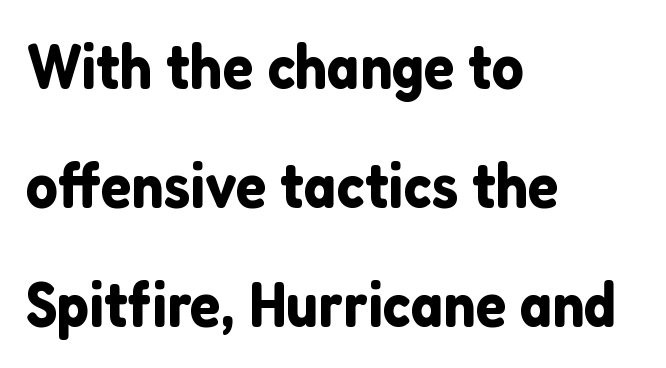
Note the varied advance widths — an 'i' is clearly narrower than an 'm'. In terms of letterform style, serifs are entirely absent. The space beneath each line is pristine and unruled. One-word summary of the alignment: left. Style check: upright.
